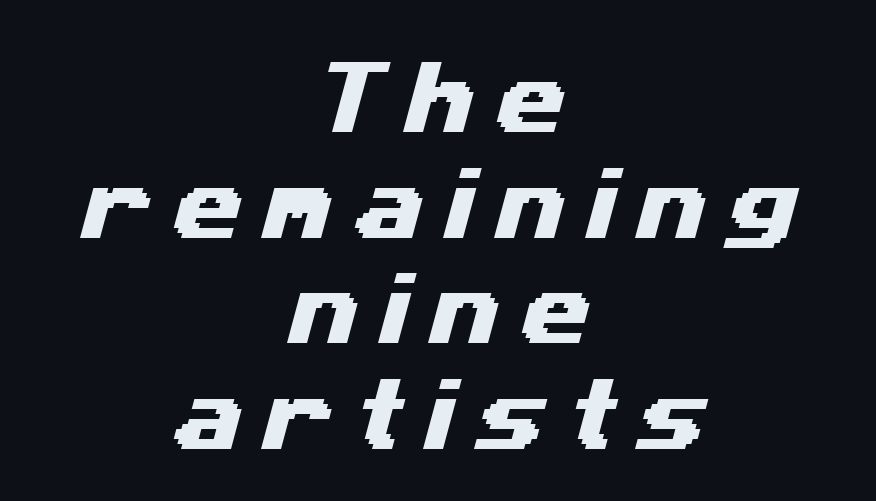
A typesetter would call this leading conventional body-copy spacing. Spacing verdict: proportional, widths tailored to each character. Lines of text with bare space underneath. Students, note that the glyphs here are deliberately spaced far apart. Centered paragraph, ragged on both sides. Note: no serifs on the glyphs.
